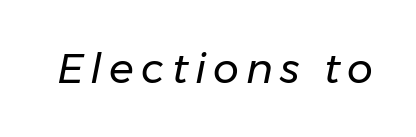
The image shows 41 px regular-weight type, italic (leaning right); set not underlined; low stroke contrast and a medium x-height.
